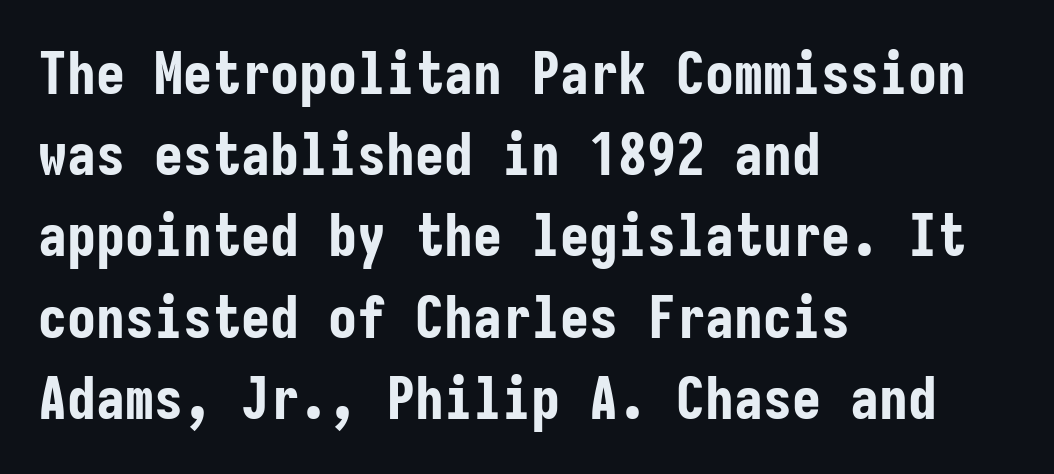
Nobody drew a line under any word here. Does the leading feel generous? No, just average. Visually the block forms a straight wall on the left and a jagged coastline on the right. These lines carry a lot of weight — the face is fully bold. These lines are rendered in a fixed-pitch font. Notice how the stems are strictly vertical — no italics here.
